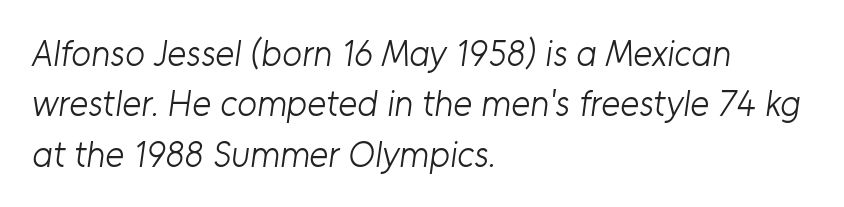
Proportional: the letters do not fall into vertical columns. Short and long lines alike share a common starting point at left. Font category for this specimen: sans-serif. Quick note: underline off.
